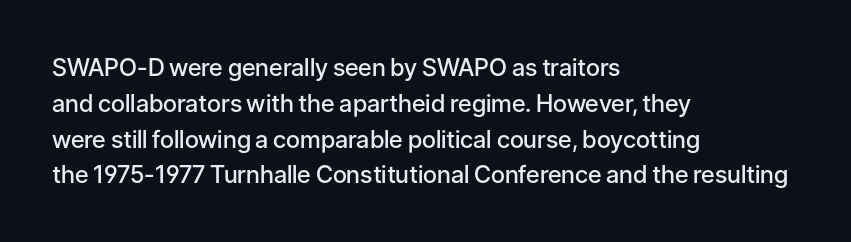
Does extra space separate the letters? No, they use regular spacing. Typographic density is moderately raised because the face is semibold. Do the letters lean? They stand straight. Each line starts at the same left margin while the right side varies. The line-height multiplier appears to be the usual default. Any mark beneath the type? The region is blank.
